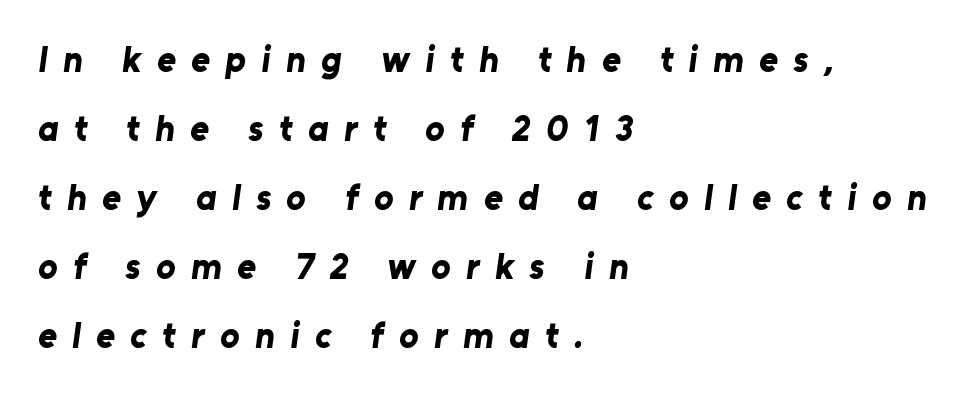
Looks like regular typesetting: each glyph gets only the width it needs. Line beginnings align vertically; line endings do not. A great deal of white space separates one row of letters from the next. The face used here has the dense, thick strokes of a bold.
